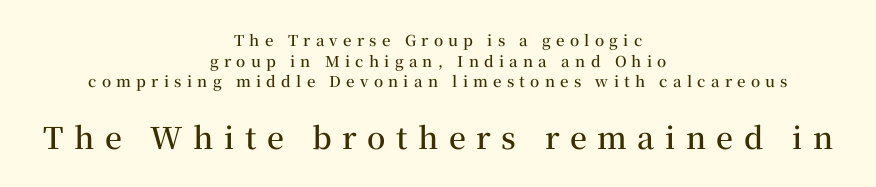
The image shows 30 px semibold serif type, upright; set centered, normal line spacing (1.38x), unusually wide letter spacing (+0.35 em), not underlined; the second (bottom) block is 2.0x larger; medium stroke contrast and a medium x-height.
